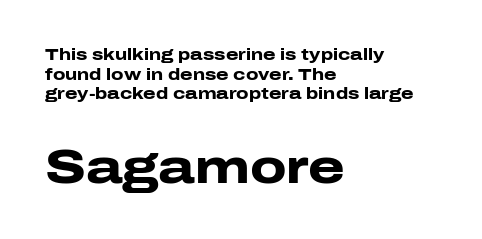
The image shows 47 px heavy, wide sans-serif type, upright; set left-aligned, line spacing 1.22x, normal letter spacing, not underlined; the second (bottom) block is 2.94x larger; low stroke contrast and a medium x-height.
